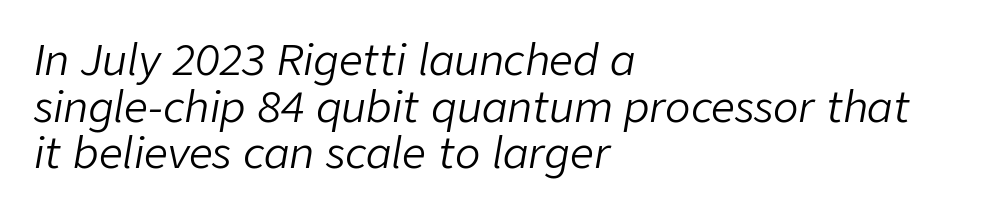
The image shows 42 px light type, italic (leaning right); set left-aligned, tight line spacing (1.11x), normal letter spacing, not underlined; low stroke contrast and a medium x-height.
